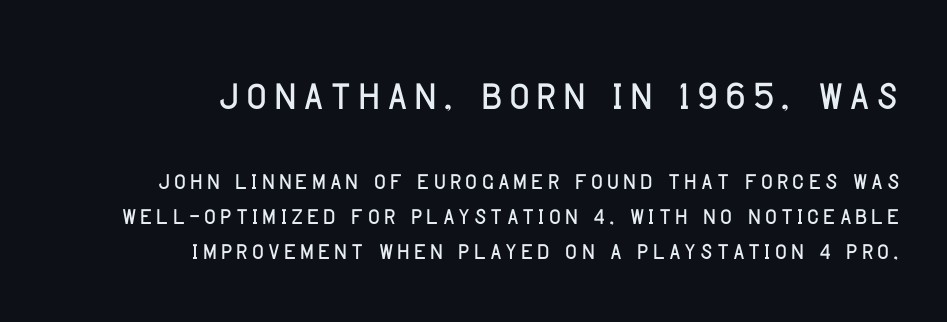
{"serif": "no", "italic": "no", "width": "condensed", "stroke_contrast": "low", "x_height": "large", "monospaced": "no", "underline": "no", "align": "right", "line_spacing": "tight", "line_spacing_ratio": 1.06, "larger_block": "first", "size_ratio": 1.73, "glyph_px": 57}
